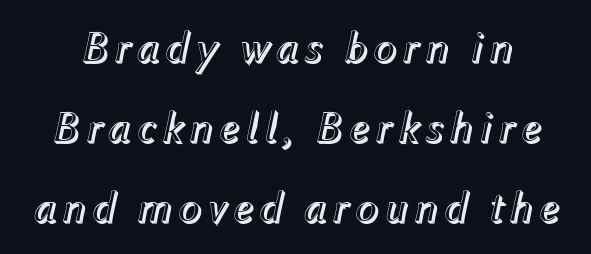
{"italic": "yes", "lean": "right", "slant_degrees": 12, "width": "normal", "x_height": "medium", "monospaced": "no", "underline": "no", "line_spacing_ratio": 1.78, "glyph_px": 45}
